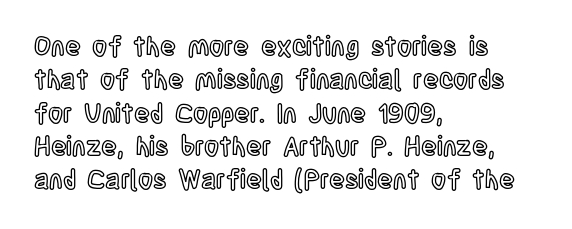
{"italic": "no", "underline": "no", "align": "left", "line_spacing": "normal", "line_spacing_ratio": 1.28, "letter_spacing": "normal", "letter_spacing_em": 0.0, "glyph_px": 26}
